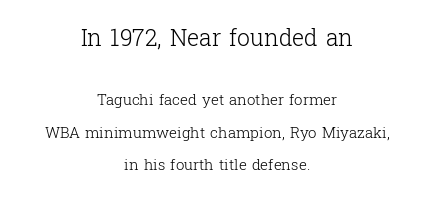
{"italic": "no", "bold": "no", "underline": "no", "align": "center", "line_spacing": "loose", "line_spacing_ratio": 2.19, "letter_spacing": "normal", "letter_spacing_em": 0.0, "larger_block": "first", "size_ratio": 1.53, "glyph_px": 23}
